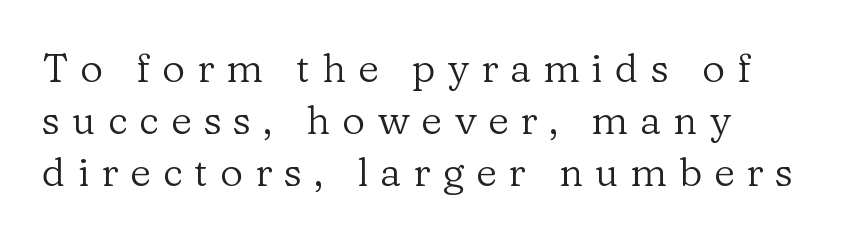
Q: Is the text bold? A: No.
Q: Is the text italic (slanted)? A: No, it is upright.
Q: Is the typeface a serif or a sans-serif typeface? A: Serif.
Q: Is the text underlined? A: No.
Q: How is the paragraph aligned? A: Left-aligned.
Q: Is the spacing between letters normal or unusually wide? A: Unusually wide.
Q: Is the spacing between lines tight, normal or loose? A: Normal.
Q: Width (condensed, normal, or wide)? A: Normal.
Q: Stroke contrast? A: Low.
Q: x-height? A: Medium.
Q: Monospaced? A: No.
